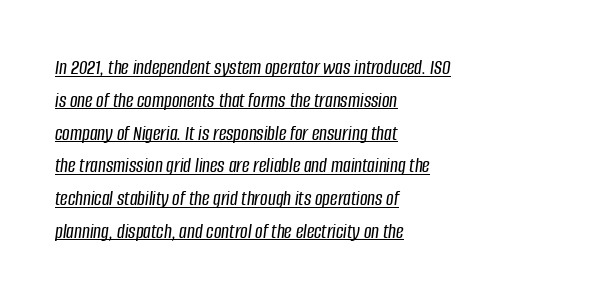
Q: Is the text italic (slanted)? A: Yes, it leans right by about 8 degrees.
Q: Is the text underlined? A: Yes.
Q: How is the paragraph aligned? A: Left-aligned.
Q: Is the spacing between letters normal or unusually wide? A: Normal.
Q: Is the spacing between lines tight, normal or loose? A: Normal.
